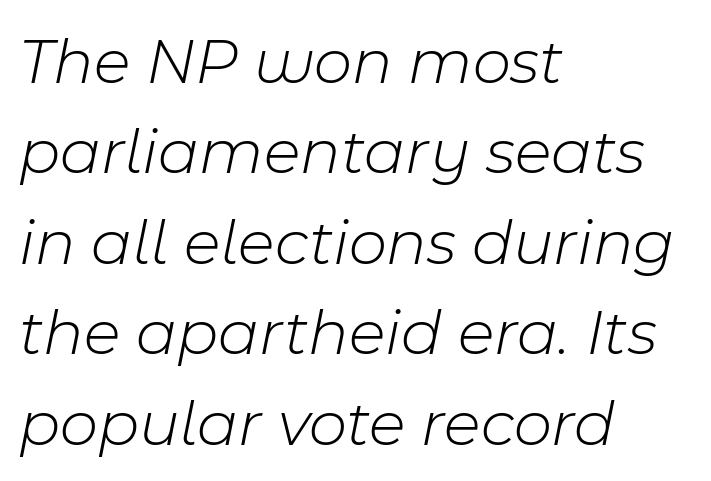
Q: Is the text bold? A: No.
Q: Is the text italic (slanted)? A: Yes, it leans right by about 11 degrees.
Q: Is the text underlined? A: No.
Q: How is the paragraph aligned? A: Left-aligned.
Q: Is the spacing between letters normal or unusually wide? A: Normal.
Q: Is the spacing between lines tight, normal or loose? A: Normal.
Q: Width (condensed, normal, or wide)? A: Normal.
Q: Stroke contrast? A: Low.
Q: x-height? A: Medium.
Q: Monospaced? A: No.
